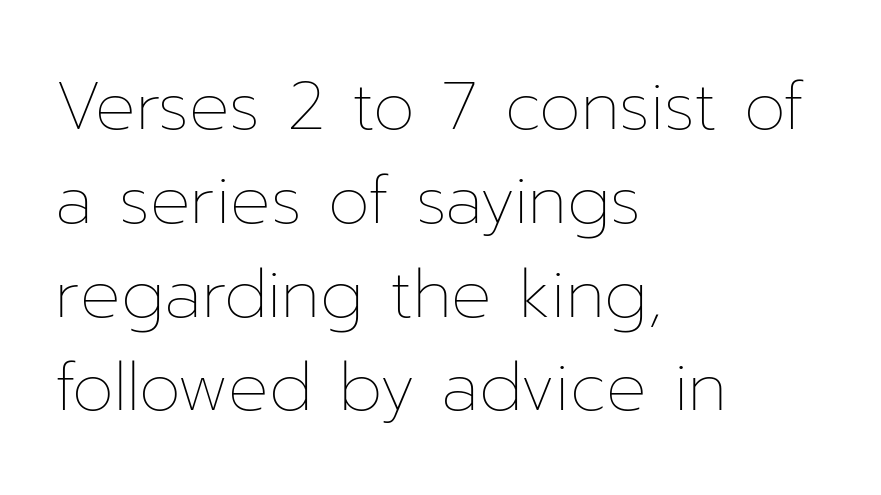
Q: Is the text bold? A: No.
Q: Is the text italic (slanted)? A: No, it is upright.
Q: Is the text underlined? A: No.
Q: How is the paragraph aligned? A: Left-aligned.
Q: Is the spacing between letters normal or unusually wide? A: Normal.
Q: Is the spacing between lines tight, normal or loose? A: Normal.
Q: Width (condensed, normal, or wide)? A: Normal.
Q: Stroke contrast? A: Low.
Q: x-height? A: Medium.
Q: Monospaced? A: No.
